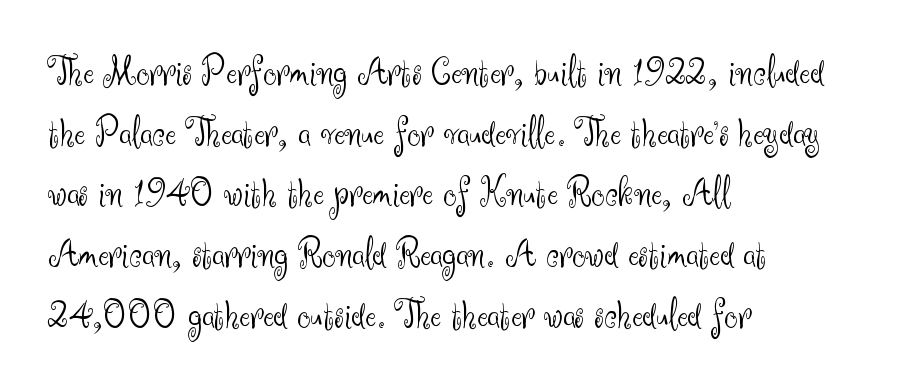
{"serif": "no", "italic": "no", "bold": "no", "weight": "light", "width": "normal", "stroke_contrast": "medium", "x_height": "small", "monospaced": "no", "underline": "no", "align": "left", "line_spacing": "normal", "line_spacing_ratio": 1.48, "letter_spacing": "normal", "letter_spacing_em": 0.0, "glyph_px": 41}
